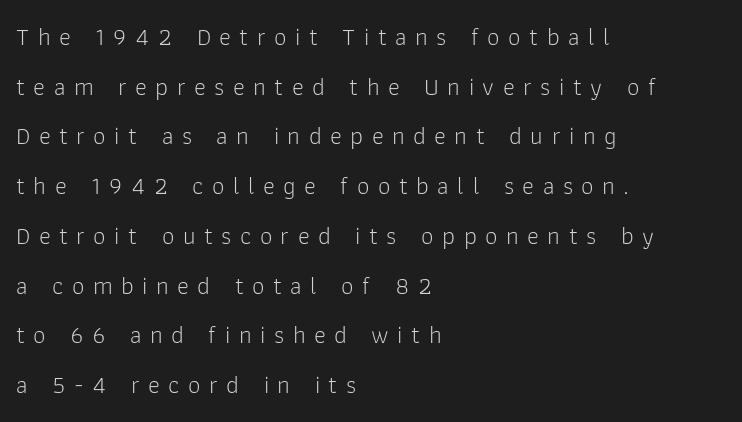
Q: Is the text bold? A: No.
Q: Is the text italic (slanted)? A: No, it is upright.
Q: Is the text underlined? A: No.
Q: How is the paragraph aligned? A: Left-aligned.
Q: Is the spacing between letters normal or unusually wide? A: Unusually wide.
Q: Is the spacing between lines tight, normal or loose? A: Loose.
